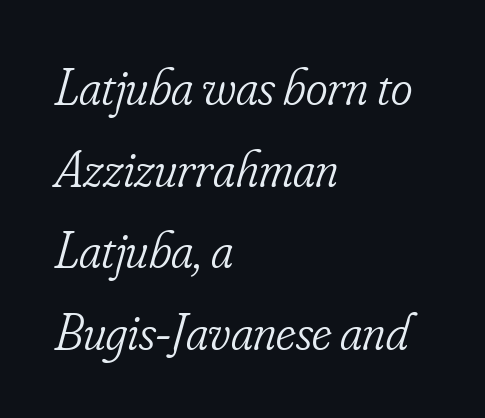
Q: Is the text bold? A: No.
Q: Is the text italic (slanted)? A: Yes, it leans right by about 16 degrees.
Q: Is the typeface a serif or a sans-serif typeface? A: Serif.
Q: Is the text underlined? A: No.
Q: How is the paragraph aligned? A: Left-aligned.
Q: Is the spacing between letters normal or unusually wide? A: Normal.
Q: Is the spacing between lines tight, normal or loose? A: Normal.
Q: Width (condensed, normal, or wide)? A: Condensed.
Q: Stroke contrast? A: Low.
Q: x-height? A: Small.
Q: Monospaced? A: No.
